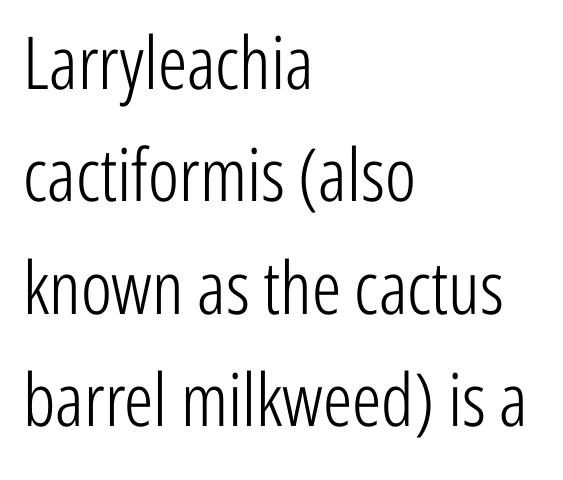
Q: Is the text bold? A: No.
Q: Is the text italic (slanted)? A: No, it is upright.
Q: Is the typeface a serif or a sans-serif typeface? A: Sans-serif.
Q: Is the text underlined? A: No.
Q: How is the paragraph aligned? A: Left-aligned.
Q: Is the spacing between letters normal or unusually wide? A: Normal.
Q: Is the spacing between lines tight, normal or loose? A: Normal.
Q: Width (condensed, normal, or wide)? A: Condensed.
Q: Stroke contrast? A: Low.
Q: x-height? A: Medium.
Q: Monospaced? A: No.
